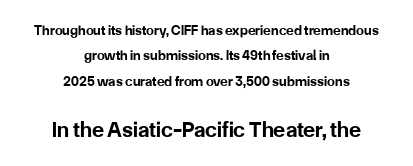
{"italic": "no", "bold": "yes", "underline": "no", "align": "center", "line_spacing_ratio": 1.82, "letter_spacing": "normal", "letter_spacing_em": 0.0, "larger_block": "second", "size_ratio": 1.57, "glyph_px": 22}
